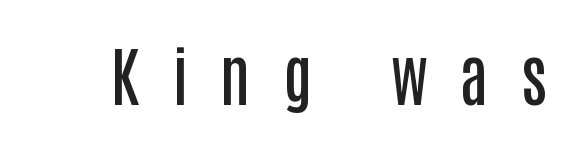
The face used here is proportionally spaced, like ordinary book or web type. I'd call this a sans setting — the letters go barefoot. The letters are semibold — heavier than regular but short of a full bold. This is the regular roman posture of the typeface.
